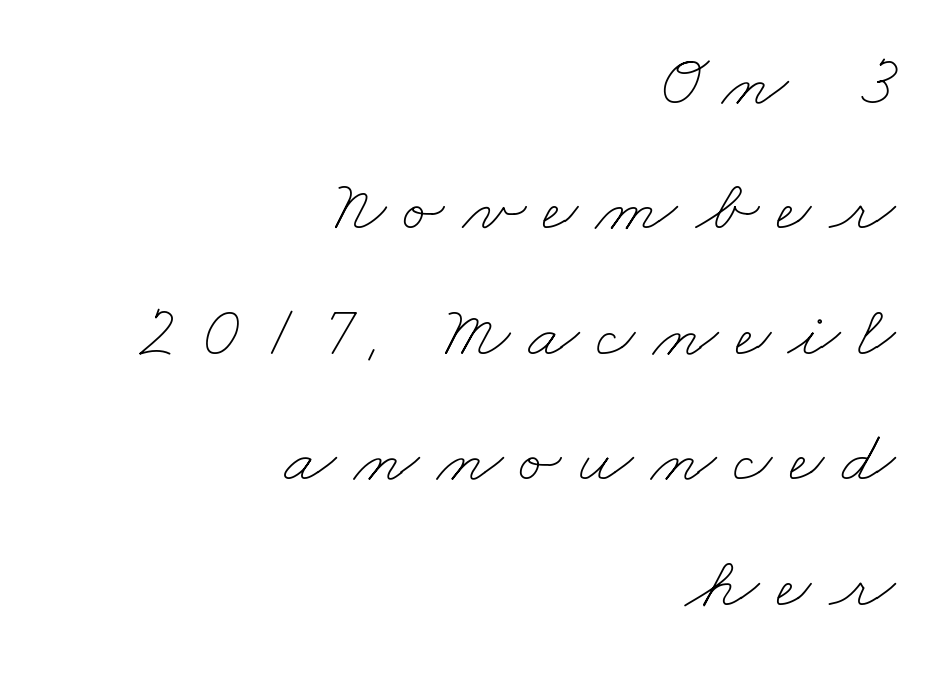
Q: Is the text bold? A: No.
Q: Is the text underlined? A: No.
Q: How is the paragraph aligned? A: Right-aligned.
Q: Is the spacing between letters normal or unusually wide? A: Unusually wide.
Q: Is the spacing between lines tight, normal or loose? A: Normal.
Q: Width (condensed, normal, or wide)? A: Wide.
Q: Stroke contrast? A: Low.
Q: x-height? A: Small.
Q: Monospaced? A: No.
